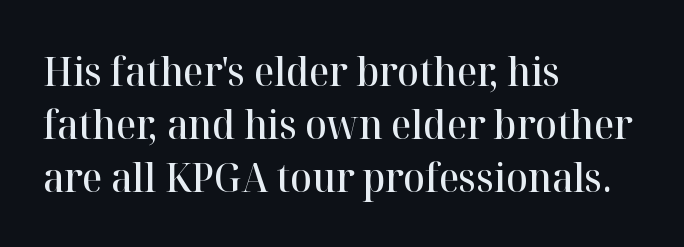
The passage shown is typeset with a serif family. Whoever set this chose a conventional vertical rhythm. I'd describe the lettering as semibold — firm but not a full bold. This is the regular roman posture of the typeface.
